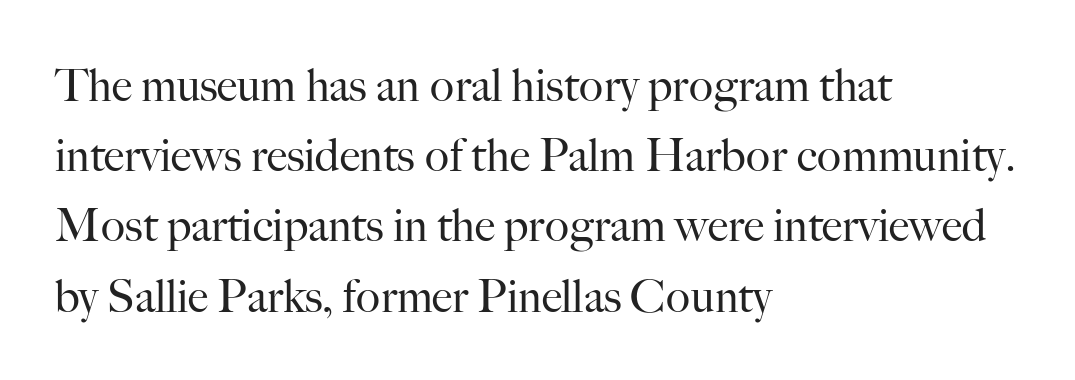
Q: Is the text bold? A: No.
Q: Is the text italic (slanted)? A: No, it is upright.
Q: Is the typeface a serif or a sans-serif typeface? A: Serif.
Q: Is the text underlined? A: No.
Q: How is the paragraph aligned? A: Left-aligned.
Q: Is the spacing between letters normal or unusually wide? A: Normal.
Q: Is the spacing between lines tight, normal or loose? A: Normal.
Q: Width (condensed, normal, or wide)? A: Normal.
Q: Stroke contrast? A: High.
Q: x-height? A: Small.
Q: Monospaced? A: No.
